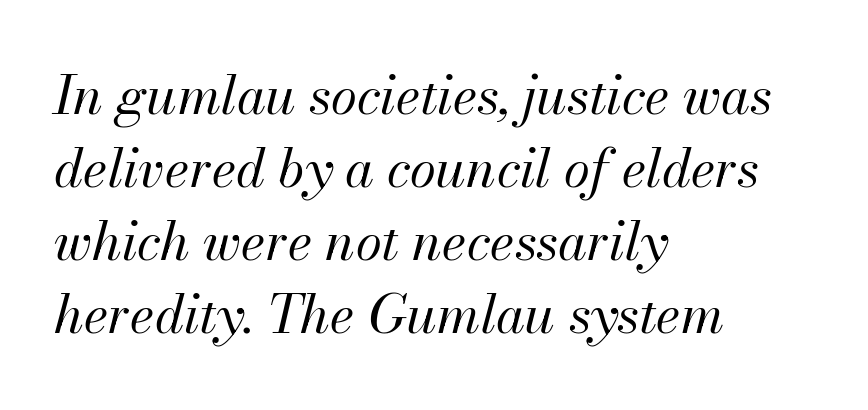
Short note: letters normally spaced. Posture: slanted. Only glyphs here, with clear space below each row. Looks like regular typesetting: each glyph gets only the width it needs. The letters look calm and open, with moderate or lighter stems.
